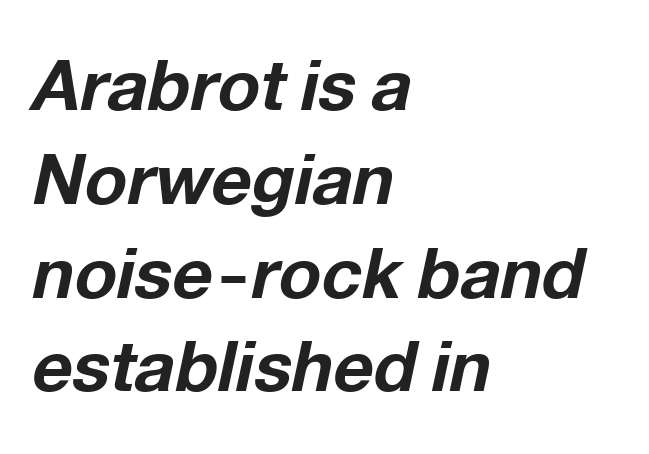
{"italic": "yes", "lean": "right", "slant_degrees": 12, "bold": "yes", "weight": "bold", "width": "normal", "stroke_contrast": "low", "x_height": "medium", "monospaced": "no", "underline": "no", "align": "left", "line_spacing": "normal", "line_spacing_ratio": 1.34, "letter_spacing": "normal", "letter_spacing_em": 0.0, "glyph_px": 70}
